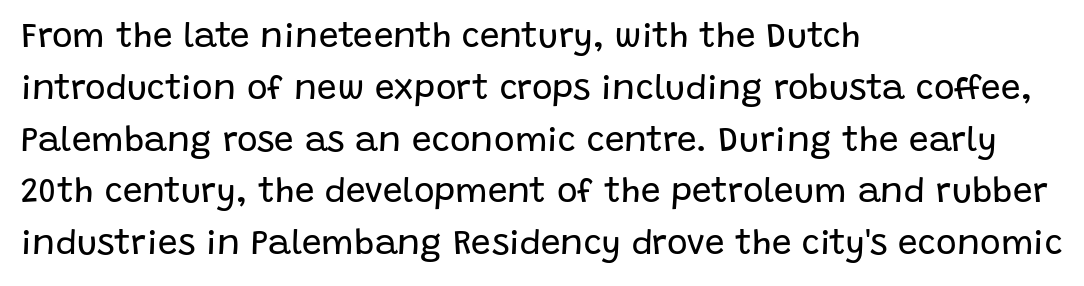
The image shows 35 px regular-weight sans-serif type, upright; set left-aligned, normal line spacing (1.48x), normal letter spacing, not underlined; low stroke contrast and a large x-height.
